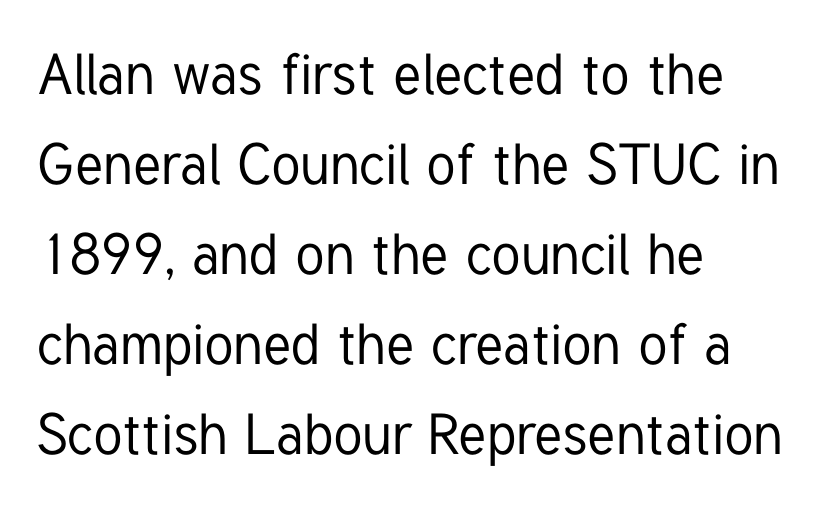
Character widths vary here, with narrow letters taking less room than wide ones. Quick note: interline space is typical. Type style note: lacks serifs. The strip under each line holds only bare page.
